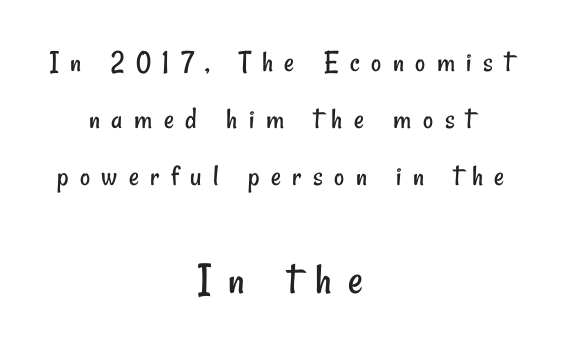
The image shows 46 px regular-weight, condensed sans-serif type; set centered, line spacing 1.84x, unusually wide letter spacing (+0.37 em), not underlined; the second (bottom) block is 1.48x larger; low stroke contrast and a small x-height.
